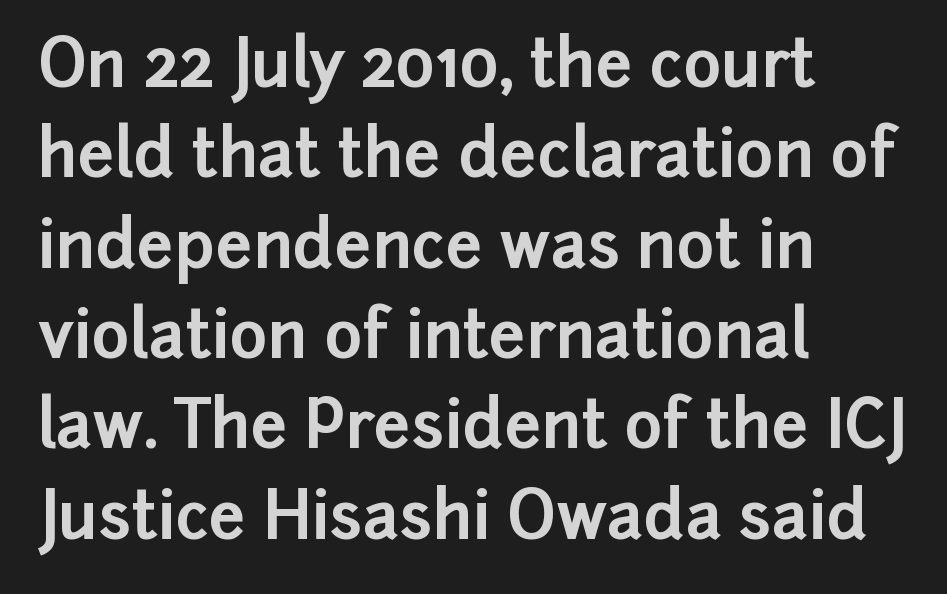
{"serif": "no", "italic": "no", "bold": "yes", "weight": "bold", "width": "normal", "stroke_contrast": "low", "x_height": "medium", "monospaced": "no", "underline": "no", "align": "left", "line_spacing": "normal", "line_spacing_ratio": 1.39, "letter_spacing": "normal", "letter_spacing_em": 0.0, "glyph_px": 65}
